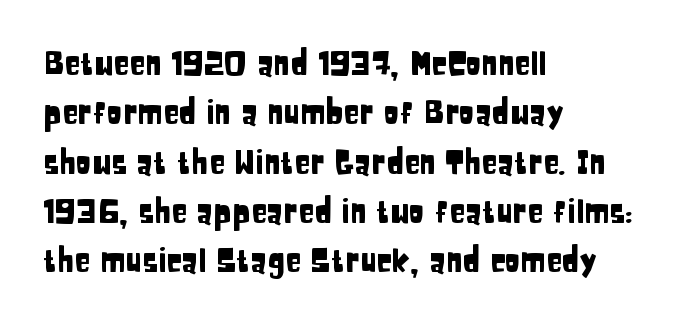
Q: Is the text italic (slanted)? A: No, it is upright.
Q: Is the typeface a serif or a sans-serif typeface? A: Sans-serif.
Q: Is the text underlined? A: No.
Q: How is the paragraph aligned? A: Left-aligned.
Q: Is the spacing between letters normal or unusually wide? A: Normal.
Q: Is the spacing between lines tight, normal or loose? A: Normal.
Q: Width (condensed, normal, or wide)? A: Condensed.
Q: Stroke contrast? A: Low.
Q: x-height? A: Large.
Q: Monospaced? A: No.
